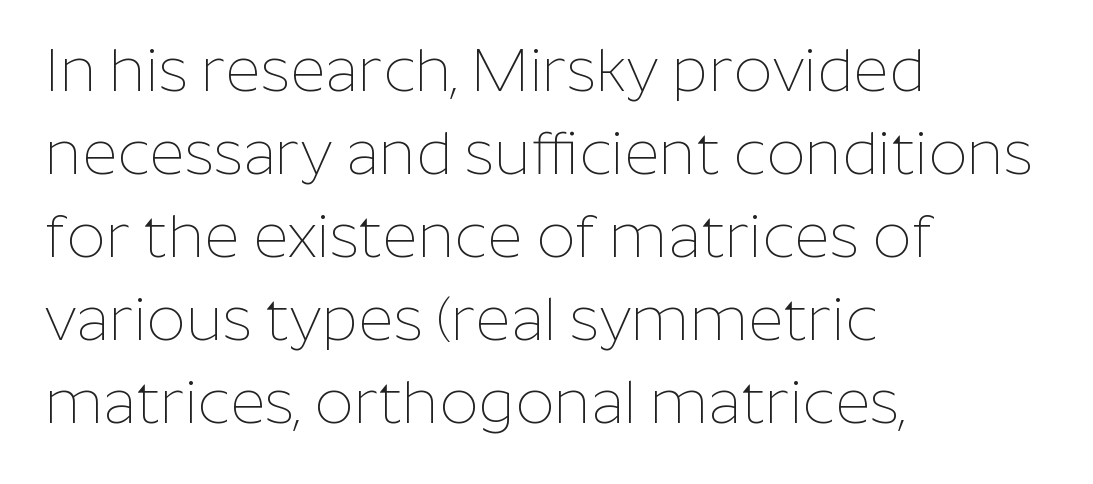
{"serif": "no", "italic": "no", "bold": "no", "weight": "thin", "width": "normal", "stroke_contrast": "low", "x_height": "medium", "monospaced": "no", "underline": "no", "align": "left", "line_spacing": "normal", "line_spacing_ratio": 1.36, "letter_spacing": "normal", "letter_spacing_em": 0.0, "glyph_px": 61}
